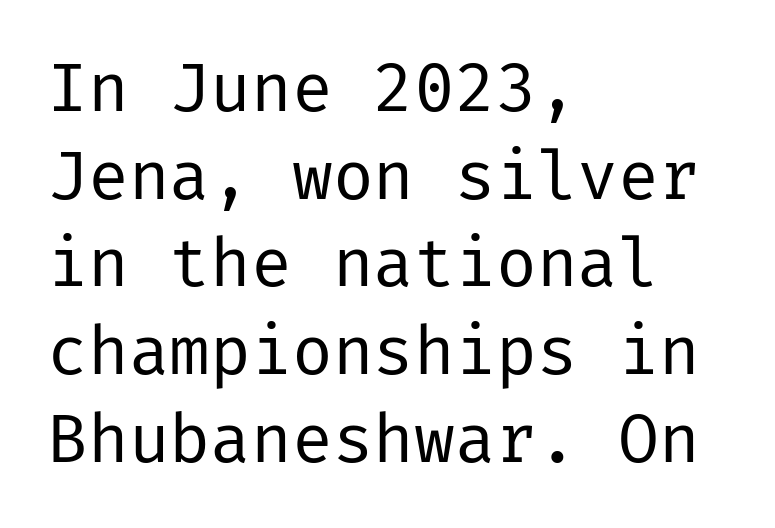
{"serif": "no", "italic": "no", "bold": "no", "weight": "regular", "width": "normal", "stroke_contrast": "low", "x_height": "medium", "underline": "no", "align": "left", "line_spacing": "normal", "line_spacing_ratio": 1.29, "letter_spacing": "normal", "letter_spacing_em": 0.0, "glyph_px": 68}
